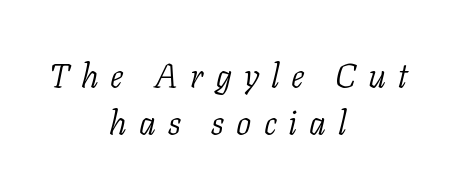
Q: Is the text bold? A: No.
Q: Is the text italic (slanted)? A: Yes, it leans right by about 11 degrees.
Q: Is the typeface a serif or a sans-serif typeface? A: Serif.
Q: Is the text underlined? A: No.
Q: How is the paragraph aligned? A: Centered.
Q: Is the spacing between letters normal or unusually wide? A: Unusually wide.
Q: Is the spacing between lines tight, normal or loose? A: Normal.
Q: Width (condensed, normal, or wide)? A: Normal.
Q: Stroke contrast? A: Low.
Q: x-height? A: Medium.
Q: Monospaced? A: No.
